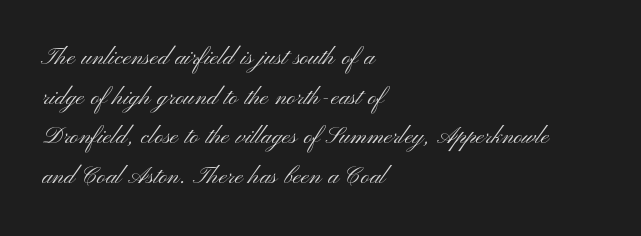
{"serif": "no", "bold": "no", "weight": "light", "width": "wide", "stroke_contrast": "medium", "x_height": "small", "monospaced": "no", "underline": "no", "align": "left", "line_spacing": "normal", "line_spacing_ratio": 1.32, "letter_spacing": "normal", "letter_spacing_em": 0.0, "glyph_px": 30}
